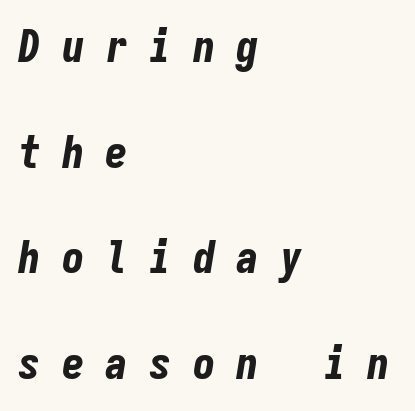
Honestly, there is no underline to notice here at all. This sample uses expanded letter spacing, leaving extra air between glyphs. The rendering uses a bold face; every stroke is thick and dark. The typography opts for an oblique posture over an upright one. Does the leading feel generous? Absolutely, it's lavish.
